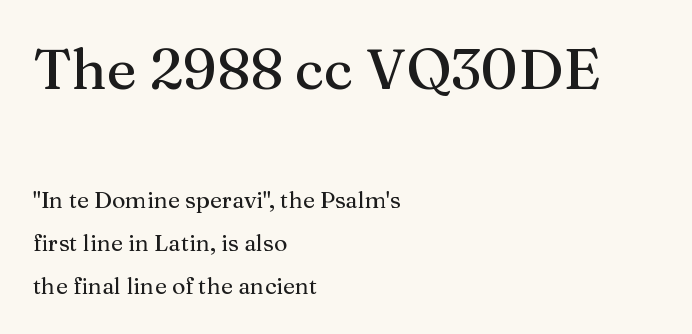
{"serif": "yes", "italic": "no", "width": "normal", "stroke_contrast": "medium", "x_height": "medium", "monospaced": "no", "underline": "no", "align": "left", "line_spacing_ratio": 1.87, "letter_spacing": "normal", "letter_spacing_em": 0.0, "larger_block": "first", "size_ratio": 2.48, "glyph_px": 57}
